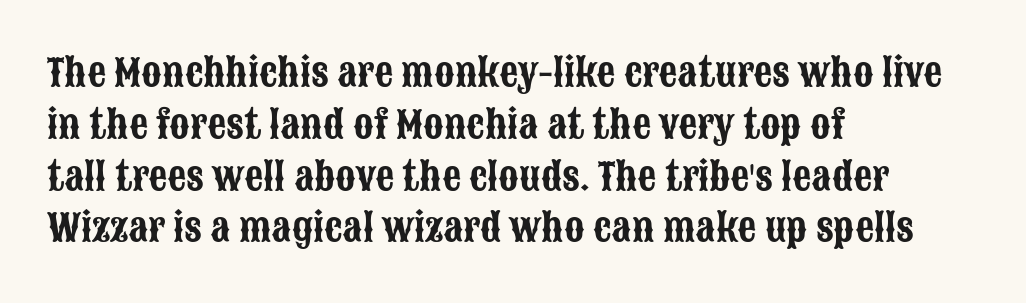
Q: Is the text italic (slanted)? A: No, it is upright.
Q: Is the typeface a serif or a sans-serif typeface? A: Sans-serif.
Q: Is the text underlined? A: No.
Q: How is the paragraph aligned? A: Left-aligned.
Q: Is the spacing between letters normal or unusually wide? A: Normal.
Q: Is the spacing between lines tight, normal or loose? A: Normal.
Q: Width (condensed, normal, or wide)? A: Condensed.
Q: Stroke contrast? A: Low.
Q: x-height? A: Large.
Q: Monospaced? A: No.
